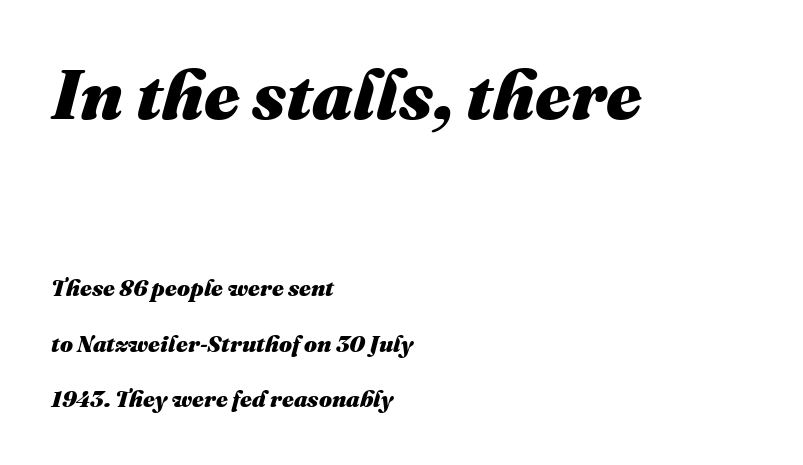
{"italic": "yes", "lean": "right", "slant_degrees": 16, "bold": "yes", "weight": "heavy", "width": "normal", "stroke_contrast": "medium", "x_height": "medium", "monospaced": "no", "underline": "no", "align": "left", "line_spacing": "loose", "line_spacing_ratio": 2.42, "letter_spacing": "normal", "letter_spacing_em": 0.0, "larger_block": "first", "size_ratio": 3.0, "glyph_px": 69}
